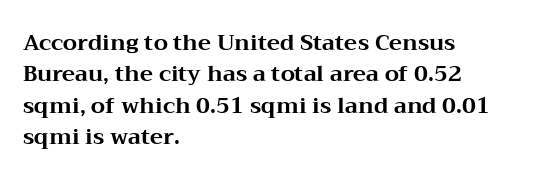
Q: Is the text bold? A: Yes.
Q: Is the text italic (slanted)? A: No, it is upright.
Q: Is the text underlined? A: No.
Q: How is the paragraph aligned? A: Left-aligned.
Q: Is the spacing between letters normal or unusually wide? A: Normal.
Q: Is the spacing between lines tight, normal or loose? A: Normal.
